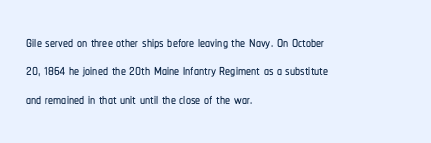
The image shows 20 px text type, upright; set left-aligned, normal line spacing (1.42x), normal letter spacing, not underlined.
